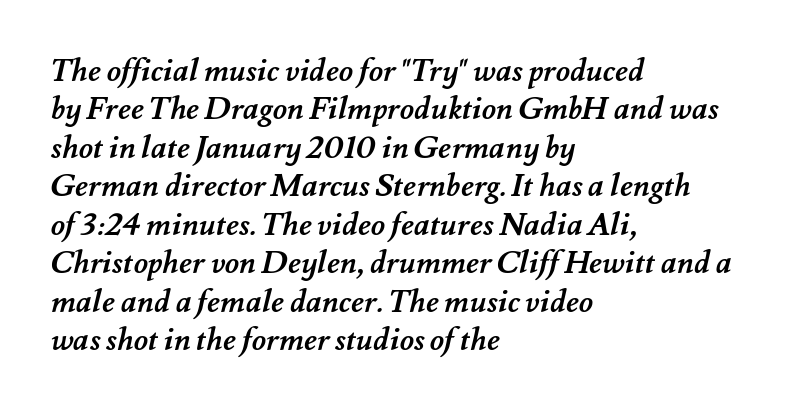
{"bold": "yes", "weight": "semibold", "width": "normal", "stroke_contrast": "medium", "x_height": "small", "monospaced": "no", "underline": "no", "align": "left", "line_spacing_ratio": 1.24, "letter_spacing": "normal", "letter_spacing_em": 0.0, "glyph_px": 31}
